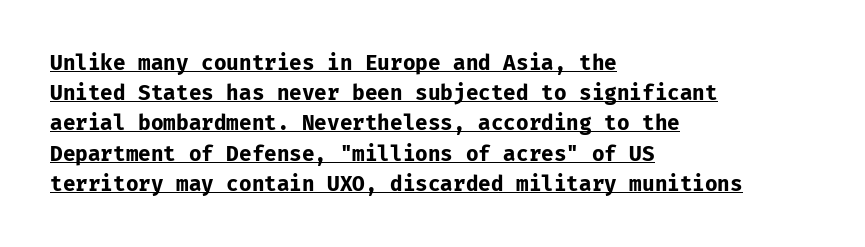
{"italic": "no", "bold": "yes", "underline": "yes", "align": "left", "line_spacing": "normal", "line_spacing_ratio": 1.44, "letter_spacing": "normal", "letter_spacing_em": 0.0, "glyph_px": 21}
